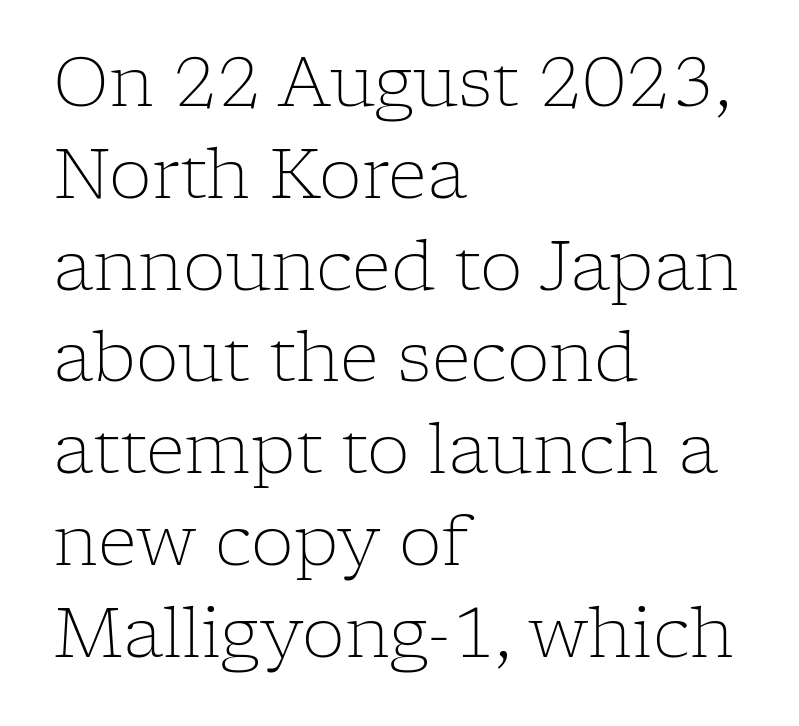
The image shows 68 px light serif type, upright; set left-aligned, normal line spacing (1.35x), normal letter spacing, not underlined; low stroke contrast and a medium x-height.
